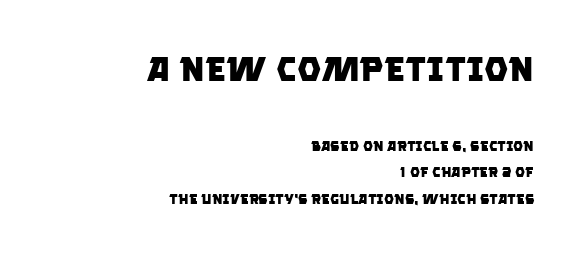
The image shows 34 px heavy sans-serif type; set right-aligned, line spacing 1.86x, normal letter spacing, not underlined; the first (top) block is 2.43x larger; low stroke contrast and a large x-height.
